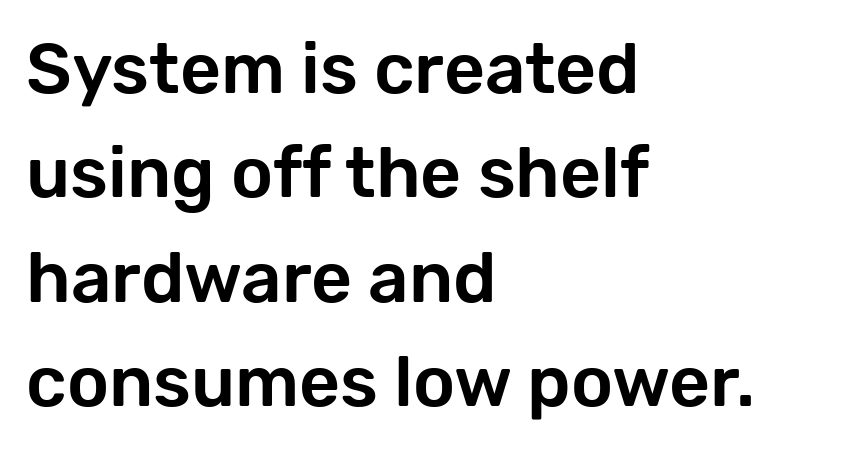
The image shows 71 px sans-serif type, upright; set left-aligned, normal line spacing (1.47x), normal letter spacing, not underlined; low stroke contrast and a medium x-height.
